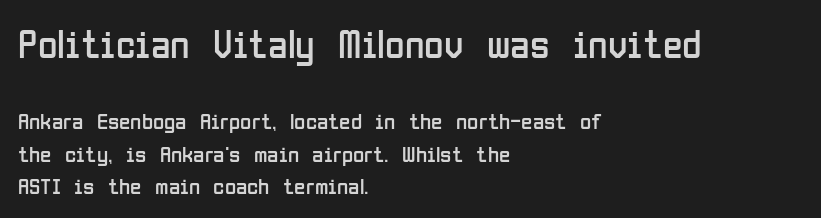
The image shows 40 px regular-weight, condensed sans-serif type, upright; set left-aligned, normal line spacing (1.41x), normal letter spacing, not underlined; the first (top) block is 1.74x larger; low stroke contrast and a medium x-height.
